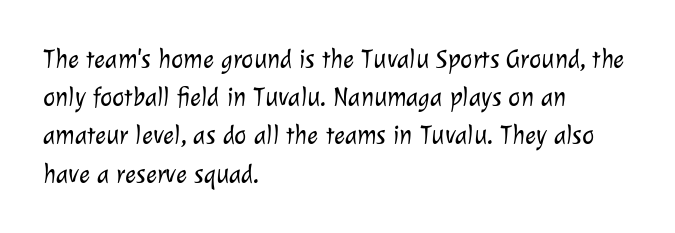
Q: Is the text bold? A: No.
Q: Is the text underlined? A: No.
Q: How is the paragraph aligned? A: Left-aligned.
Q: Is the spacing between letters normal or unusually wide? A: Normal.
Q: Is the spacing between lines tight, normal or loose? A: Normal.
